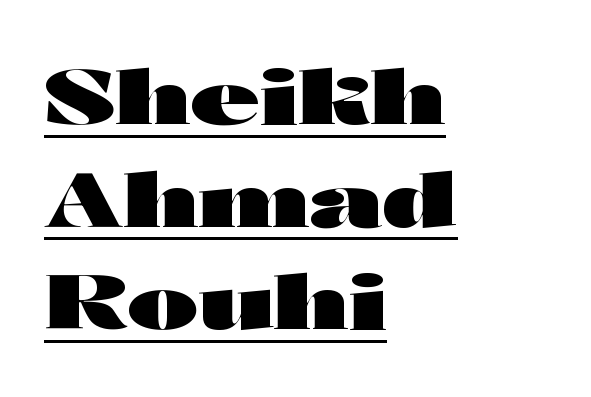
Here the designer chose a conventional face with non-uniform glyph widths. Beneath each row of characters lies a ruled line. Here the glyphs are tracked normally, forming tight word shapes. Posture: straight, roman, zero tilt.
